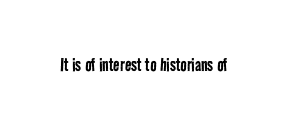
Students, note that the glyphs here touch the page at normal intervals. The typesetting does not lean heavy: it is not bold. Descender tails drop into unmarked territory.
